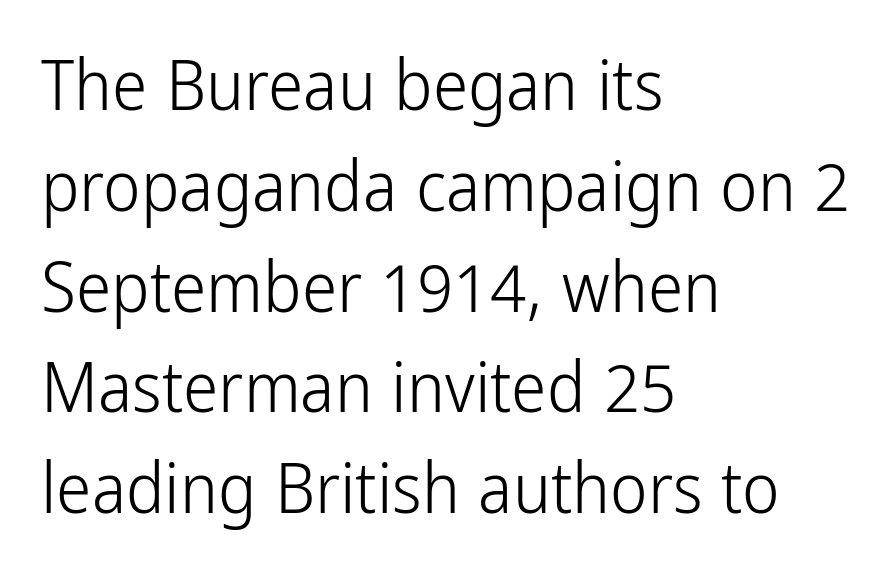
Is this a fixed-width face? No — the glyphs have proportional, varying widths. Teacher's note: observe the even left margin — that is flush-left alignment. Is the stroke heavy? The answer is a plain regular-or-lighter. The font's upright variant was chosen for this text.
